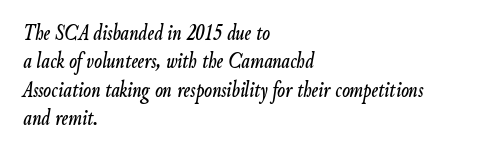
Q: Is the text italic (slanted)? A: Yes, it leans right by about 9 degrees.
Q: Is the text underlined? A: No.
Q: How is the paragraph aligned? A: Left-aligned.
Q: Is the spacing between letters normal or unusually wide? A: Normal.
